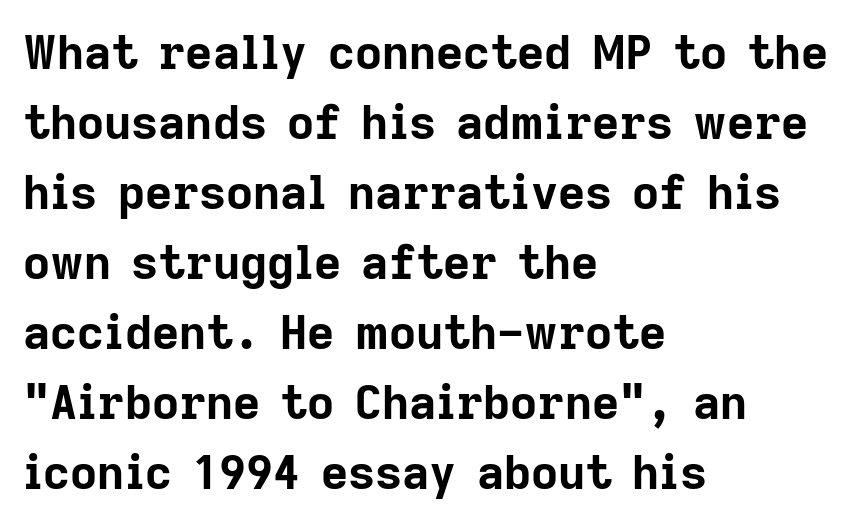
The image shows 47 px bold sans-serif type, upright; set left-aligned, normal line spacing (1.49x), normal letter spacing, not underlined; low stroke contrast and a medium x-height.
